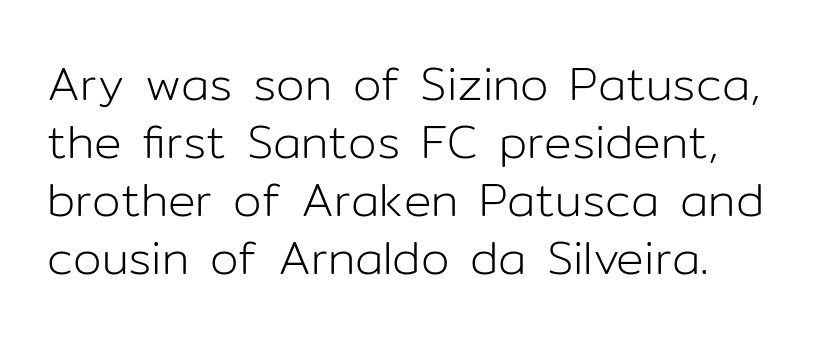
Q: Is the text bold? A: No.
Q: Is the text italic (slanted)? A: No, it is upright.
Q: Is the typeface a serif or a sans-serif typeface? A: Sans-serif.
Q: Is the text underlined? A: No.
Q: Is the spacing between letters normal or unusually wide? A: Normal.
Q: Is the spacing between lines tight, normal or loose? A: Normal.
Q: Width (condensed, normal, or wide)? A: Normal.
Q: Stroke contrast? A: Low.
Q: x-height? A: Medium.
Q: Monospaced? A: No.
